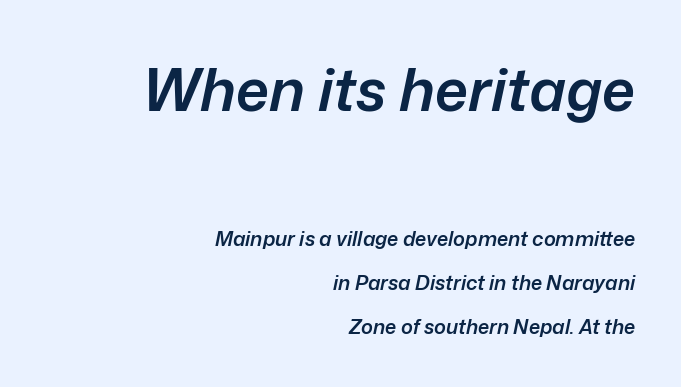
The image shows 59 px semibold type, italic (leaning right); set right-aligned, loose line spacing (2.21x), normal letter spacing, not underlined; the first (top) block is 2.95x larger; low stroke contrast and a medium x-height.
